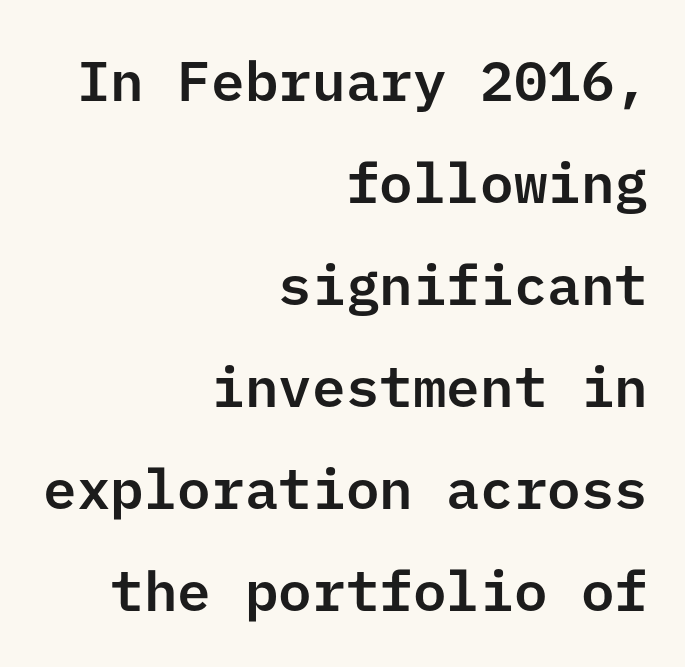
{"serif": "no", "italic": "no", "width": "normal", "stroke_contrast": "low", "x_height": "medium", "underline": "no", "align": "right", "line_spacing_ratio": 1.82, "letter_spacing": "normal", "letter_spacing_em": 0.0, "glyph_px": 56}
